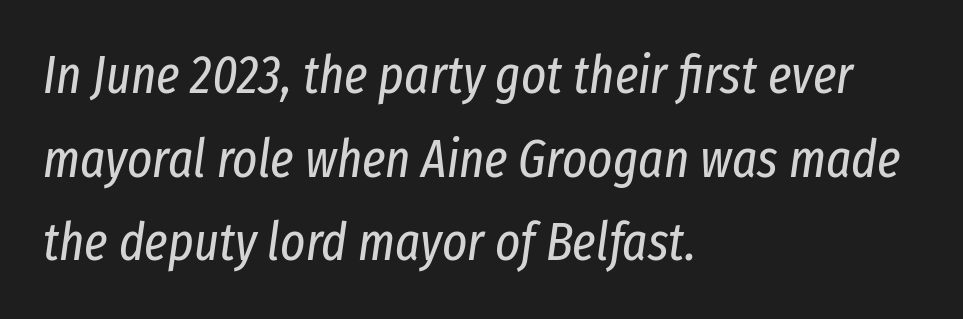
Q: Is the text bold? A: No.
Q: Is the text italic (slanted)? A: Yes, it leans right by about 8 degrees.
Q: Is the text underlined? A: No.
Q: How is the paragraph aligned? A: Left-aligned.
Q: Is the spacing between letters normal or unusually wide? A: Normal.
Q: Is the spacing between lines tight, normal or loose? A: Normal.
Q: Width (condensed, normal, or wide)? A: Condensed.
Q: Stroke contrast? A: Low.
Q: x-height? A: Medium.
Q: Monospaced? A: No.
